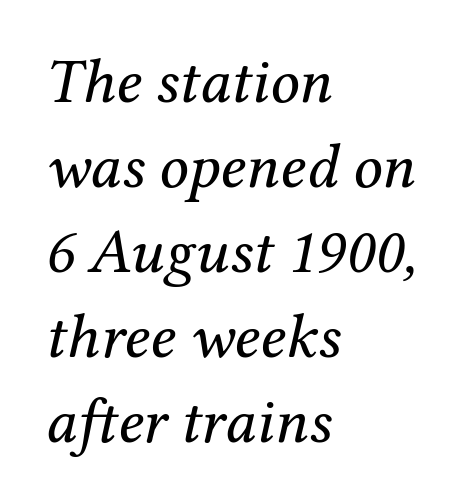
The image shows 64 px regular-weight serif type, italic (leaning right); set left-aligned, normal line spacing (1.33x), normal letter spacing, not underlined; medium stroke contrast and a medium x-height.
